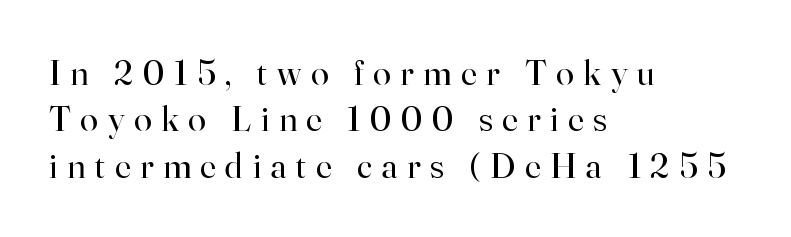
{"serif": "yes", "italic": "no", "bold": "no", "weight": "regular", "width": "normal", "stroke_contrast": "high", "x_height": "small", "monospaced": "no", "underline": "no", "align": "left", "line_spacing": "normal", "line_spacing_ratio": 1.29, "letter_spacing": "wide", "letter_spacing_em": 0.27, "glyph_px": 36}
